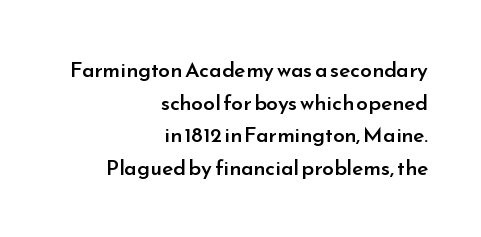
Q: Is the text bold? A: Semi-bold.
Q: Is the text italic (slanted)? A: No, it is upright.
Q: Is the text underlined? A: No.
Q: How is the paragraph aligned? A: Right-aligned.
Q: Is the spacing between letters normal or unusually wide? A: Normal.
Q: Is the spacing between lines tight, normal or loose? A: Normal.
